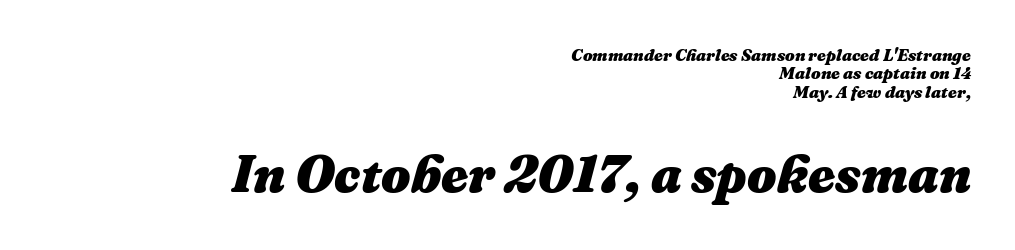
Q: Is the text bold? A: Yes.
Q: Is the text italic (slanted)? A: Yes, it leans right by about 16 degrees.
Q: Is the text underlined? A: No.
Q: How is the paragraph aligned? A: Right-aligned.
Q: Is the spacing between letters normal or unusually wide? A: Normal.
Q: Is the spacing between lines tight, normal or loose? A: Tight.
Q: Which block of text is set in a larger size, the first (top) or the second (bottom)? A: The second (bottom) one.
Q: Width (condensed, normal, or wide)? A: Normal.
Q: Stroke contrast? A: Medium.
Q: x-height? A: Medium.
Q: Monospaced? A: No.
